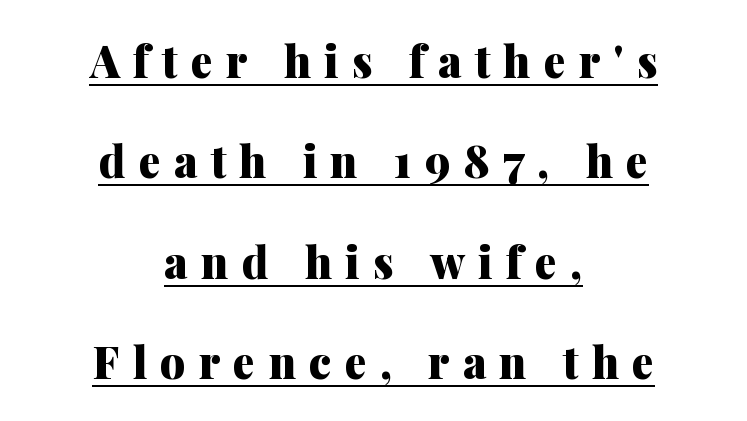
Q: Is the text bold? A: Yes.
Q: Is the text italic (slanted)? A: No, it is upright.
Q: Is the typeface a serif or a sans-serif typeface? A: Serif.
Q: Is the text underlined? A: Yes.
Q: How is the paragraph aligned? A: Centered.
Q: Is the spacing between letters normal or unusually wide? A: Unusually wide.
Q: Is the spacing between lines tight, normal or loose? A: Loose.
Q: Width (condensed, normal, or wide)? A: Normal.
Q: Stroke contrast? A: Medium.
Q: x-height? A: Medium.
Q: Monospaced? A: No.
